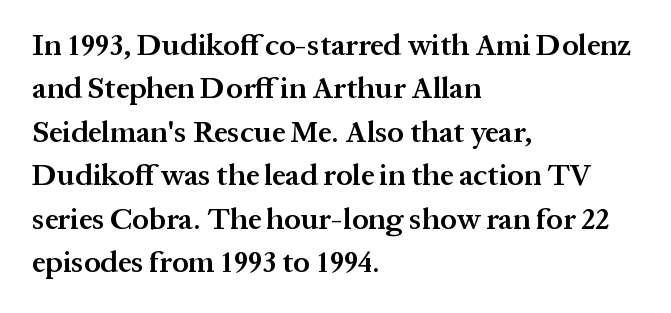
{"serif": "yes", "italic": "no", "bold": "semi", "weight": "semibold", "width": "normal", "stroke_contrast": "medium", "x_height": "medium", "monospaced": "no", "underline": "no", "align": "left", "line_spacing": "normal", "line_spacing_ratio": 1.45, "letter_spacing": "normal", "letter_spacing_em": 0.0, "glyph_px": 30}
